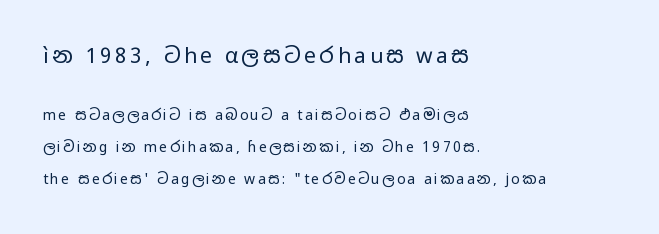
{"italic": "no", "bold": "no", "underline": "no", "align": "left", "line_spacing": "loose", "line_spacing_ratio": 2.27, "larger_block": "first", "size_ratio": 1.5, "glyph_px": 21}
